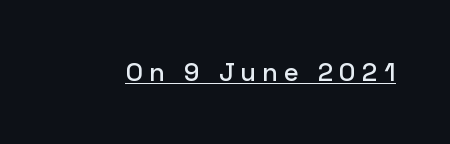
{"italic": "no", "underline": "yes", "letter_spacing": "wide", "letter_spacing_em": 0.23, "glyph_px": 26}
